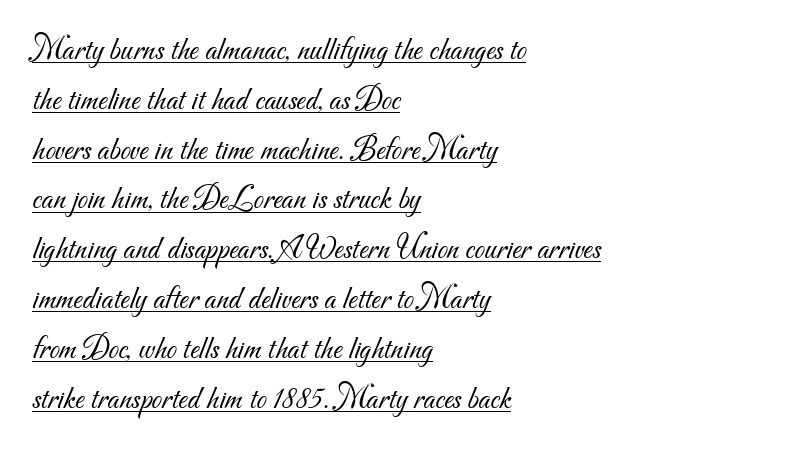
Tracking value appears to be zero — textbook default spacing. The string is rendered with underlining switched on. The typeface has the unassuming heft of standard copy or less. Compared with typical paragraphs, the rows here are spaced about the same.
